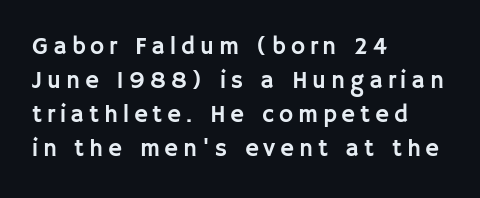
{"italic": "no", "underline": "no", "align": "left", "line_spacing": "normal", "line_spacing_ratio": 1.42, "letter_spacing": "wide", "letter_spacing_em": 0.2, "glyph_px": 24}
